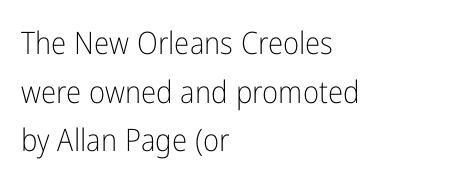
Q: Is the text bold? A: No.
Q: Is the text italic (slanted)? A: No, it is upright.
Q: Is the typeface a serif or a sans-serif typeface? A: Sans-serif.
Q: Is the text underlined? A: No.
Q: How is the paragraph aligned? A: Left-aligned.
Q: Is the spacing between letters normal or unusually wide? A: Normal.
Q: Is the spacing between lines tight, normal or loose? A: Normal.
Q: Width (condensed, normal, or wide)? A: Condensed.
Q: Stroke contrast? A: Low.
Q: x-height? A: Medium.
Q: Monospaced? A: No.
